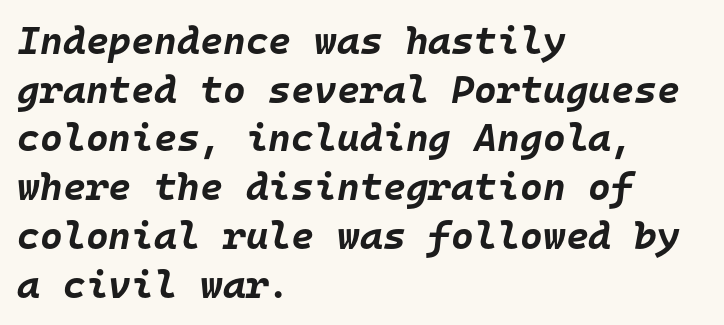
Students, observe: this is what conventionally led text looks like. A typesetter would call this zero additional tracking. Lines of text with bare space underneath. Thick stems and heavy bowls — unmistakably bold.
